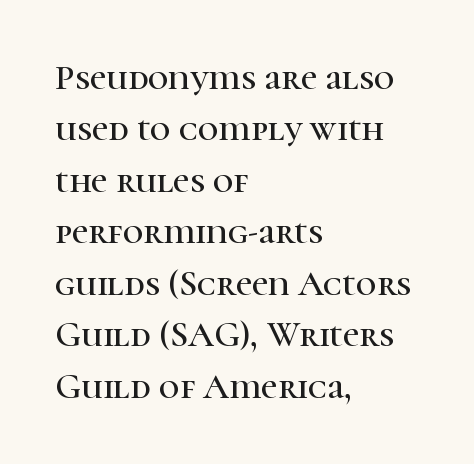
{"serif": "yes", "italic": "no", "width": "normal", "stroke_contrast": "high", "x_height": "medium", "monospaced": "no", "underline": "no", "align": "left", "line_spacing": "normal", "line_spacing_ratio": 1.43, "letter_spacing": "normal", "letter_spacing_em": 0.0, "glyph_px": 36}
